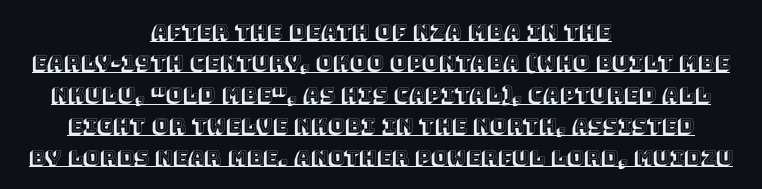
Does the lettering tilt? It doesn't — this is upright. There is no visible air inserted between adjacent glyphs. One-word summary of the alignment: center. Honestly, the underline is the first thing you notice here. Baseline-to-baseline distance is the conventional proportion of letter height.
